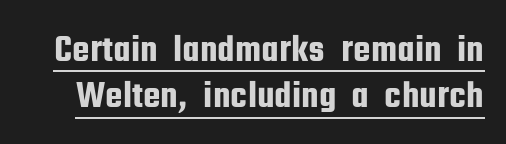
Q: Is the text italic (slanted)? A: No, it is upright.
Q: Is the typeface a serif or a sans-serif typeface? A: Sans-serif.
Q: Is the text underlined? A: Yes.
Q: Is the spacing between letters normal or unusually wide? A: Normal.
Q: Width (condensed, normal, or wide)? A: Condensed.
Q: Stroke contrast? A: Low.
Q: x-height? A: Medium.
Q: Monospaced? A: No.
